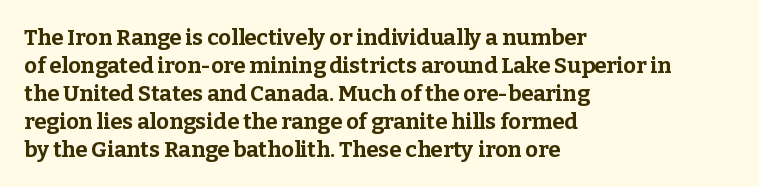
The image shows 22 px bold type, upright; set left-aligned, normal line spacing (1.27x), normal letter spacing, not underlined.
